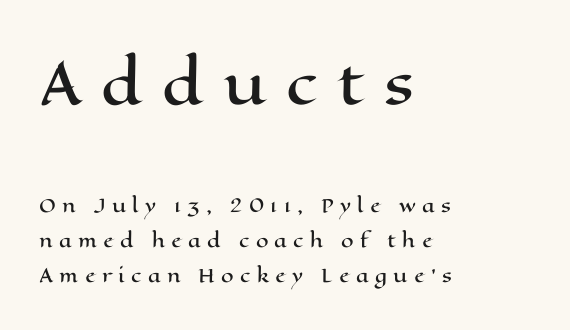
Q: Is the text italic (slanted)? A: No, it is upright.
Q: Is the text underlined? A: No.
Q: How is the paragraph aligned? A: Left-aligned.
Q: Is the spacing between letters normal or unusually wide? A: Unusually wide.
Q: Is the spacing between lines tight, normal or loose? A: Loose.
Q: Which block of text is set in a larger size, the first (top) or the second (bottom)? A: The first (top) one.
Q: Width (condensed, normal, or wide)? A: Wide.
Q: Stroke contrast? A: High.
Q: x-height? A: Medium.
Q: Monospaced? A: No.
